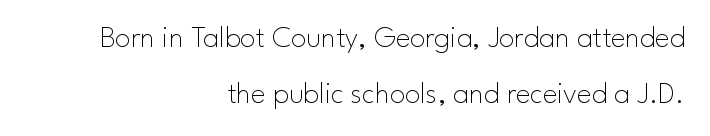
Each letter keeps its own natural width here, so spacing adapts to shape. Decoration check: the copy has no underline. Words appear dense and cohesive because spacing is normal. Upright lettering throughout.
